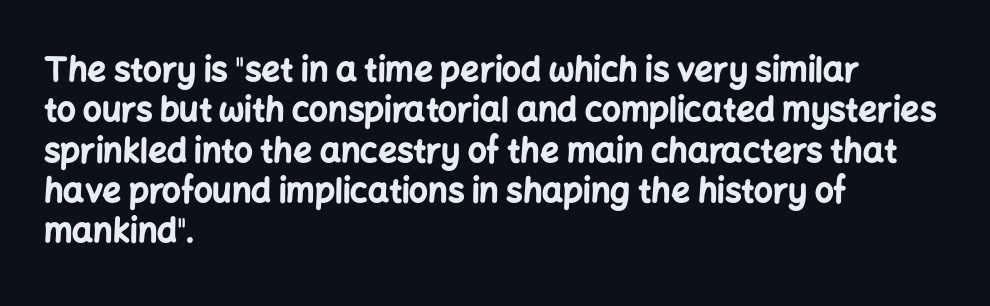
Anything drawn beneath the words? Only blank space. Looks like regular typesetting: each glyph gets only the width it needs. Nothing unusual about the tracking: characters are spaced as the font intends. Does the type have serifs? No, each stem ends abruptly. Is there any slant? The stems are plumb. Is the type bold? Yes — the strokes are clearly thick and heavy.
